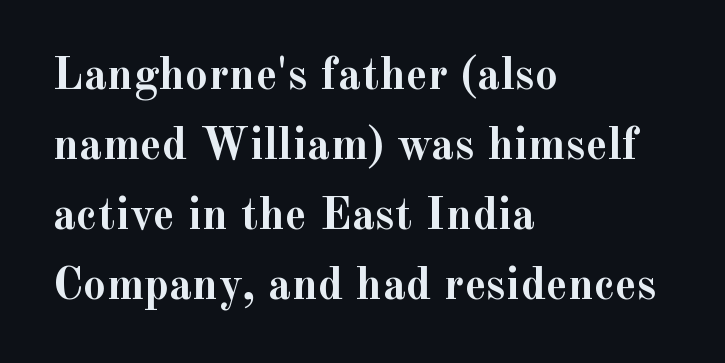
Type style note: has serifs. The text block is weighted toward the left margin, trailing off unevenly rightward. Do the letters lean? They stand straight. The zone under the glyphs is completely vacant. Chunky letters — that's bold for sure.
